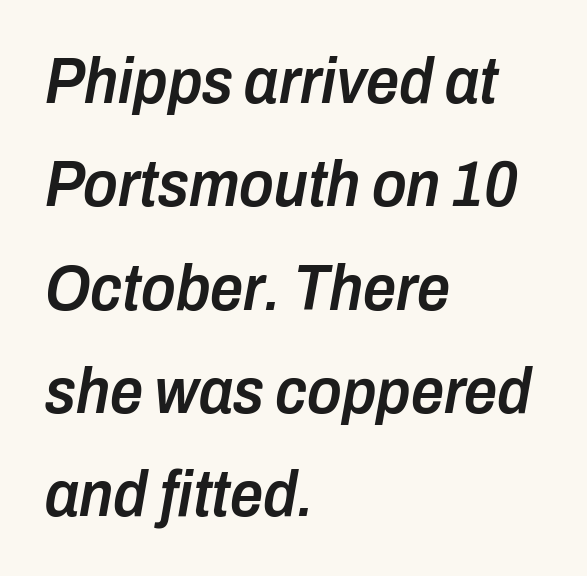
{"italic": "yes", "lean": "right", "slant_degrees": 10, "bold": "semi", "weight": "semibold", "width": "condensed", "stroke_contrast": "low", "x_height": "medium", "monospaced": "no", "underline": "no", "align": "left", "line_spacing": "normal", "line_spacing_ratio": 1.59, "letter_spacing": "normal", "letter_spacing_em": 0.0, "glyph_px": 65}
